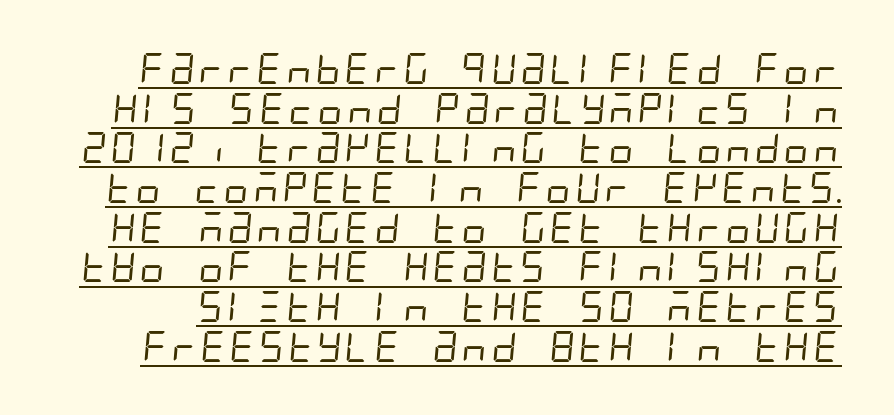
Observe the absence of serifs on each vertical stroke in this sample. Whoever set this chose a conventional vertical rhythm. Each stroke keeps to a modest, everyday thickness or less. Underlined type.
